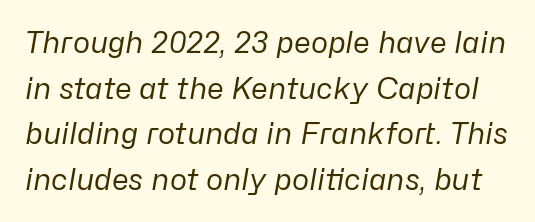
Q: Is the text bold? A: No.
Q: Is the text italic (slanted)? A: Yes, it leans right by about 10 degrees.
Q: Is the text underlined? A: No.
Q: Is the spacing between letters normal or unusually wide? A: Normal.
Q: Is the spacing between lines tight, normal or loose? A: Normal.
Q: Width (condensed, normal, or wide)? A: Normal.
Q: Stroke contrast? A: Low.
Q: x-height? A: Medium.
Q: Monospaced? A: No.
